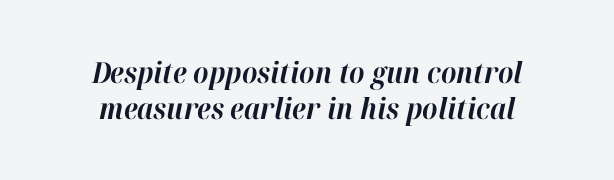
This rendering features lettering with no underline. Weight: bold. The passage shown is typed in a proportional face where columns would drift. This rendering uses center alignment, leaving both contours irregular but symmetric.
